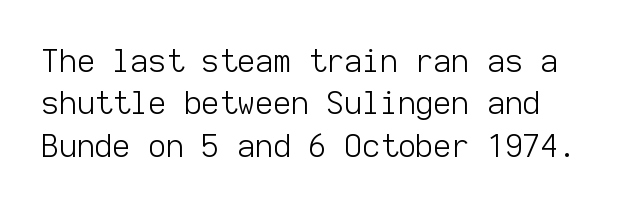
Notice how descenders clear the ascenders below comfortably — that's standard leading. Ink coverage per letter is moderate at most. Standard letterfit; no display-style spreading of the glyphs. Classification — sans serif. Every character here occupies the same horizontal width, giving the sample a typewriter-like rhythm.
